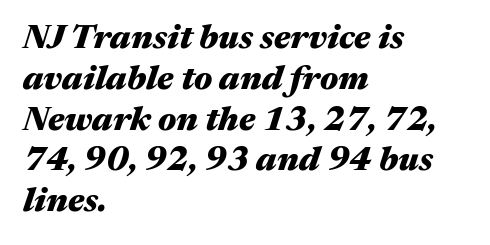
The image shows 34 px heavy, wide type, italic (leaning right); set left-aligned, line spacing 1.2x, normal letter spacing, not underlined; medium stroke contrast and a medium x-height.
